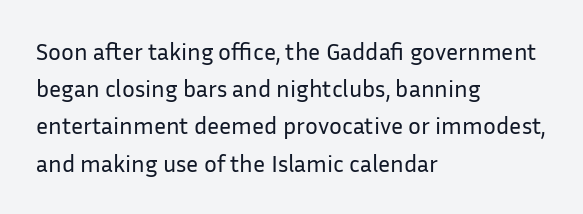
{"italic": "no", "bold": "no", "underline": "no", "align": "left", "line_spacing": "normal", "line_spacing_ratio": 1.55, "letter_spacing": "normal", "letter_spacing_em": 0.0, "glyph_px": 24}
